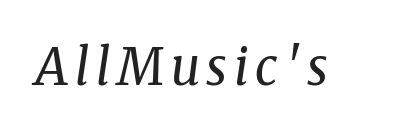
{"serif": "yes", "italic": "yes", "lean": "right", "slant_degrees": 8, "bold": "no", "weight": "regular", "width": "normal", "stroke_contrast": "medium", "x_height": "medium", "monospaced": "no", "underline": "no", "glyph_px": 50}
